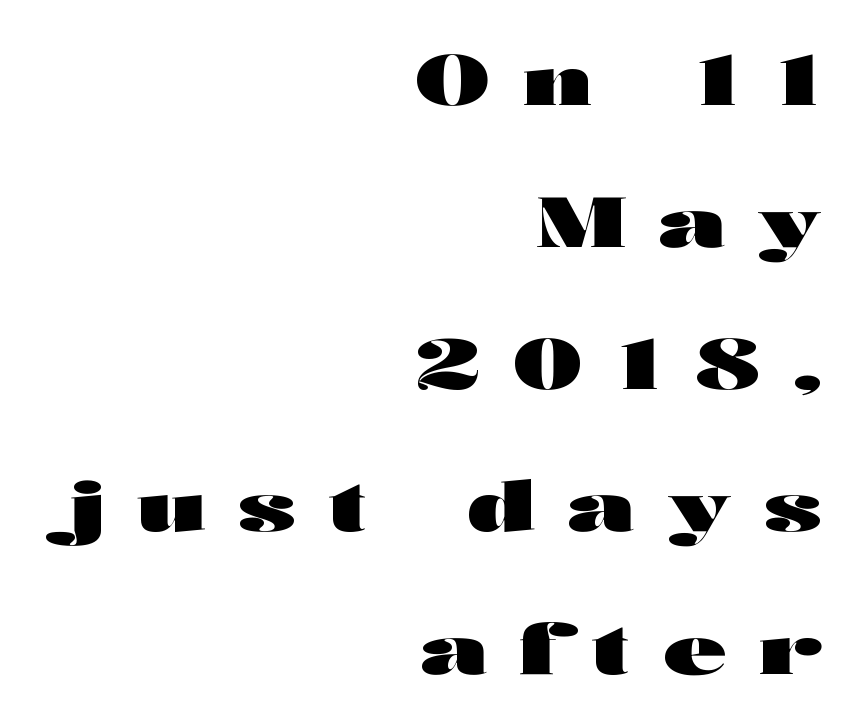
{"italic": "no", "bold": "yes", "weight": "heavy", "width": "wide", "stroke_contrast": "high", "x_height": "medium", "monospaced": "no", "underline": "no", "align": "right", "line_spacing": "loose", "line_spacing_ratio": 2.06, "letter_spacing": "wide", "letter_spacing_em": 0.48, "glyph_px": 69}
